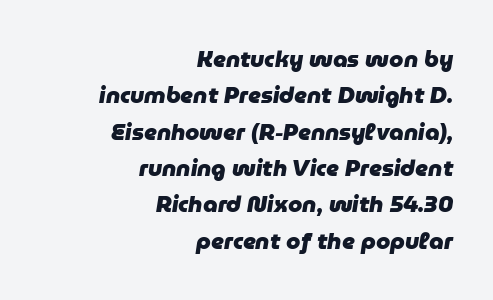
{"italic": "yes", "lean": "right", "slant_degrees": 9, "bold": "yes", "underline": "no", "align": "right", "line_spacing": "normal", "line_spacing_ratio": 1.58, "letter_spacing": "normal", "letter_spacing_em": 0.0, "glyph_px": 23}
